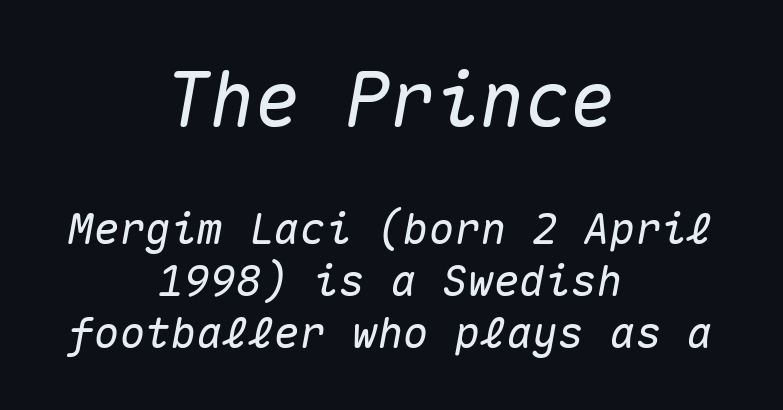
{"italic": "yes", "lean": "right", "slant_degrees": 10, "width": "normal", "stroke_contrast": "medium", "x_height": "medium", "monospaced": "yes", "underline": "no", "align": "center", "line_spacing_ratio": 1.21, "letter_spacing": "normal", "letter_spacing_em": 0.0, "larger_block": "first", "size_ratio": 1.74, "glyph_px": 75}
